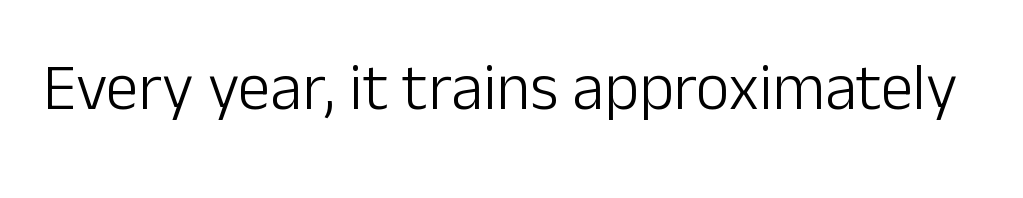
{"serif": "no", "italic": "no", "bold": "no", "weight": "light", "width": "normal", "stroke_contrast": "low", "x_height": "medium", "monospaced": "no", "underline": "no", "letter_spacing": "normal", "letter_spacing_em": 0.0, "glyph_px": 65}
